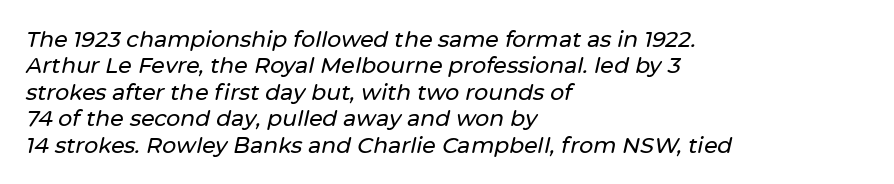
{"italic": "yes", "lean": "right", "slant_degrees": 12, "underline": "no", "align": "left", "line_spacing_ratio": 1.2, "letter_spacing": "normal", "letter_spacing_em": 0.0, "glyph_px": 22}
